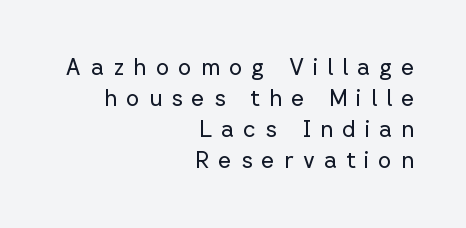
The image shows 23 px text type, upright; set right-aligned, normal line spacing (1.35x), unusually wide letter spacing (+0.4 em), not underlined.
